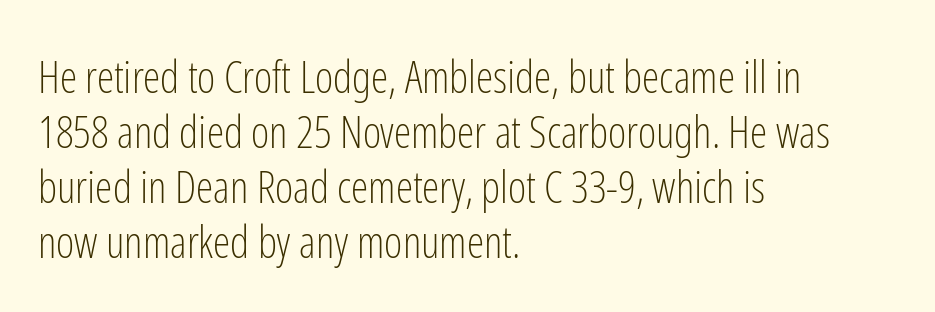
Caption: face not bold, strokes unweighted. The face used here is proportionally spaced, like ordinary book or web type. Students, observe: this is what conventionally led text looks like. Type style note: lacks serifs. Each word holds together tightly as a unit, with standard inter-letter gaps.
